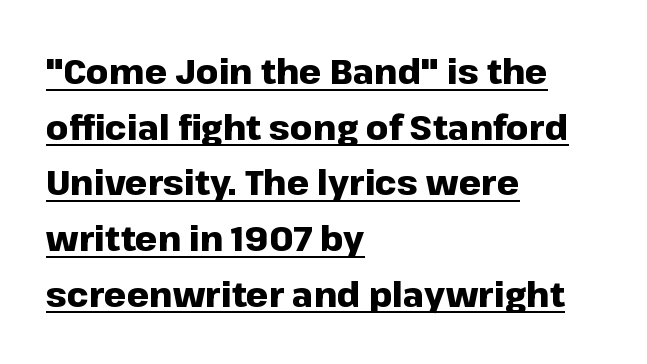
The image shows 35 px heavy sans-serif type, upright; set left-aligned, normal line spacing (1.59x), normal letter spacing, underlined; low stroke contrast and a medium x-height.
